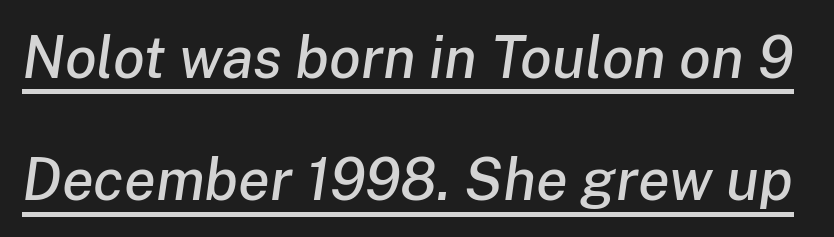
The specimen includes a rule beneath the text block's lines. Is this a fixed-width face? No — the glyphs have proportional, varying widths. Inter-character spacing is left at the font's built-in metrics. Baseline-to-baseline distance is far greater than the letter height.
